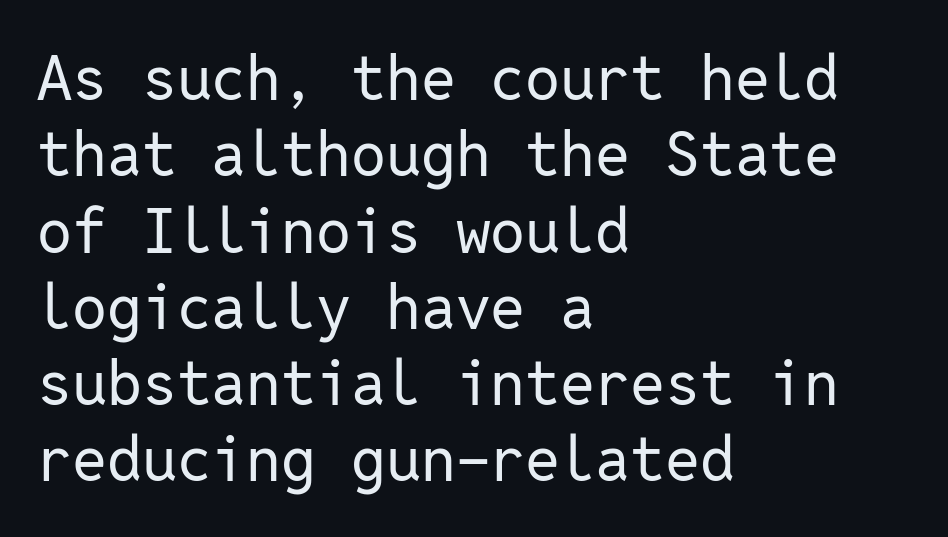
The image shows 62 px regular-weight sans-serif type, upright, monospaced; set left-aligned, line spacing 1.23x, normal letter spacing, not underlined; low stroke contrast and a medium x-height.
